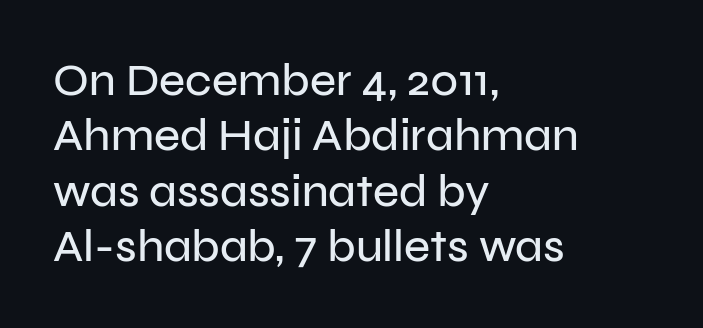
Is this a fixed-width face? No — the glyphs have proportional, varying widths. Honestly, there is no underline to notice here at all. Characters follow at the spacing the type designer built in. Designer's note — italics off, roman on. The font family rendered here belongs to the sans-serif group.
